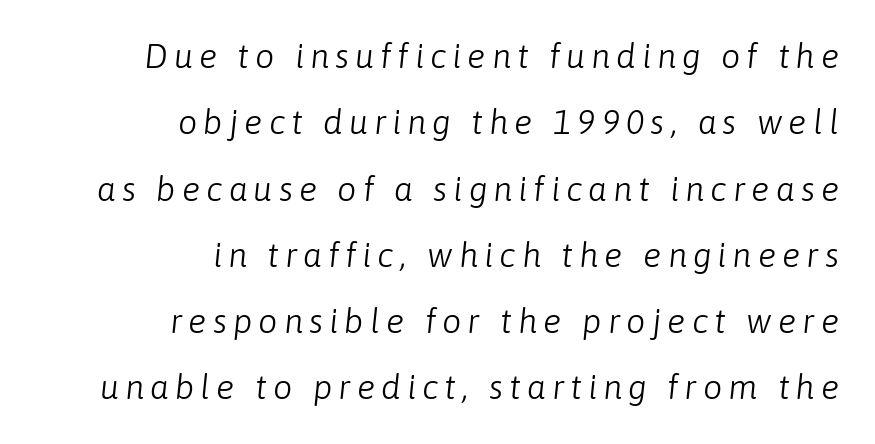
Q: Is the text bold? A: No.
Q: Is the text italic (slanted)? A: Yes, it leans right by about 6 degrees.
Q: Is the text underlined? A: No.
Q: How is the paragraph aligned? A: Right-aligned.
Q: Is the spacing between lines tight, normal or loose? A: Loose.
Q: Width (condensed, normal, or wide)? A: Normal.
Q: Stroke contrast? A: Low.
Q: x-height? A: Medium.
Q: Monospaced? A: No.
